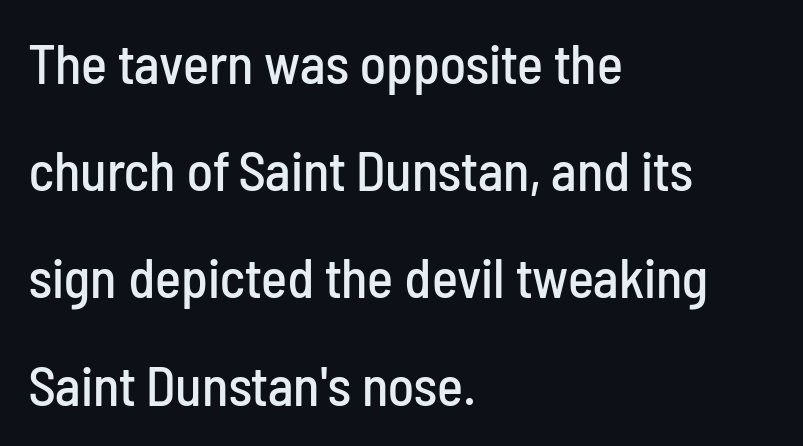
The image shows 55 px condensed sans-serif type, upright; set left-aligned, loose line spacing (1.95x), normal letter spacing, not underlined; low stroke contrast and a medium x-height.
